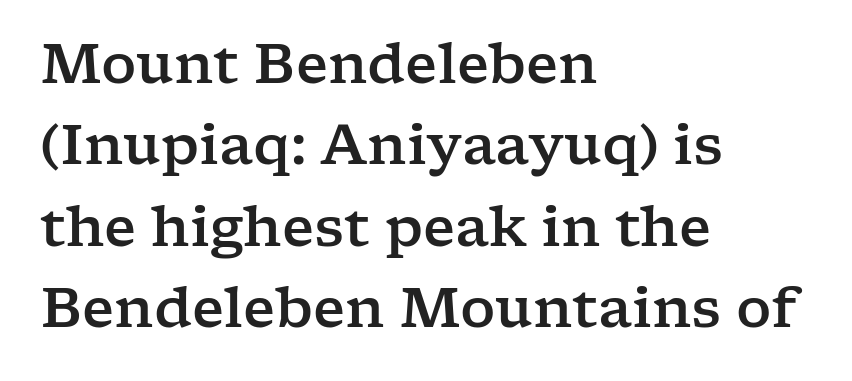
The image shows 55 px wide serif type, upright; set left-aligned, normal line spacing (1.48x), normal letter spacing, not underlined; low stroke contrast and a medium x-height.
